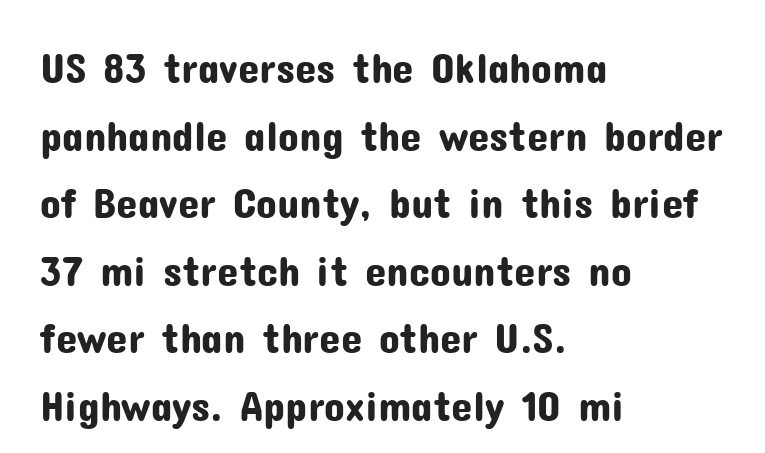
The image shows 43 px sans-serif type, upright; set left-aligned, normal line spacing (1.57x), normal letter spacing, not underlined; low stroke contrast and a medium x-height.
